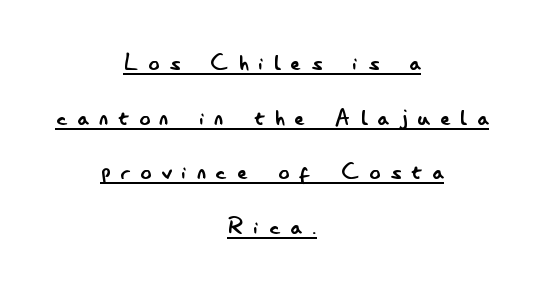
{"italic": "no", "bold": "no", "underline": "yes", "align": "center", "line_spacing": "loose", "line_spacing_ratio": 2.02, "letter_spacing": "wide", "letter_spacing_em": 0.38, "glyph_px": 27}
